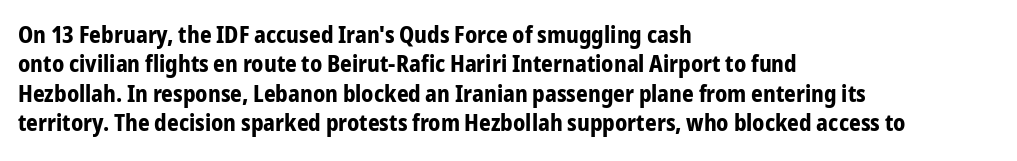
In terms of posture, this sample is upright. Whoever set this chose a conventional vertical rhythm. The space directly below the letters is spotless. A typesetter would call this zero additional tracking.
